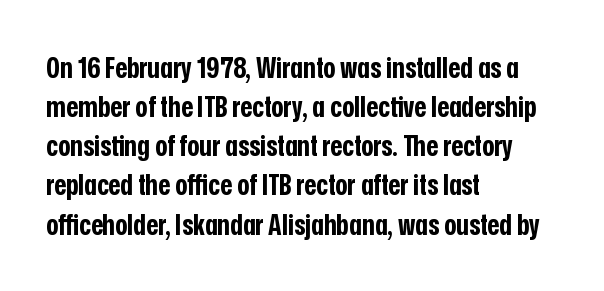
{"serif": "no", "italic": "no", "bold": "yes", "weight": "bold", "width": "condensed", "stroke_contrast": "low", "x_height": "medium", "monospaced": "no", "underline": "no", "align": "left", "line_spacing": "normal", "line_spacing_ratio": 1.35, "letter_spacing": "normal", "letter_spacing_em": 0.0, "glyph_px": 29}
